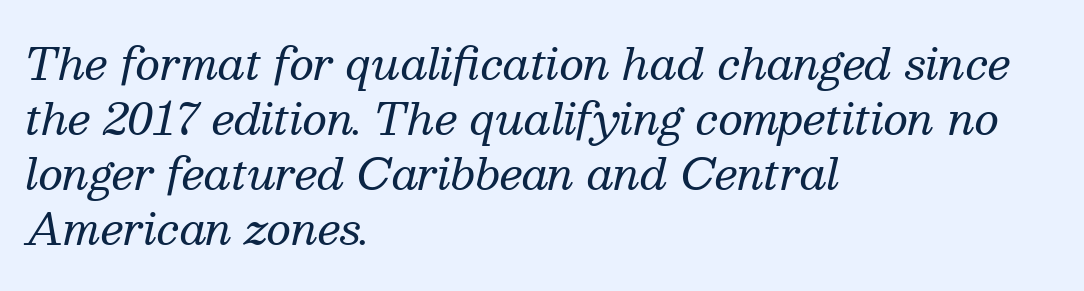
Q: Is the text bold? A: No.
Q: Is the text italic (slanted)? A: Yes, it leans right by about 13 degrees.
Q: Is the typeface a serif or a sans-serif typeface? A: Serif.
Q: Is the text underlined? A: No.
Q: How is the paragraph aligned? A: Left-aligned.
Q: Is the spacing between letters normal or unusually wide? A: Normal.
Q: Is the spacing between lines tight, normal or loose? A: Normal.
Q: Width (condensed, normal, or wide)? A: Normal.
Q: Stroke contrast? A: Medium.
Q: x-height? A: Medium.
Q: Monospaced? A: No.
